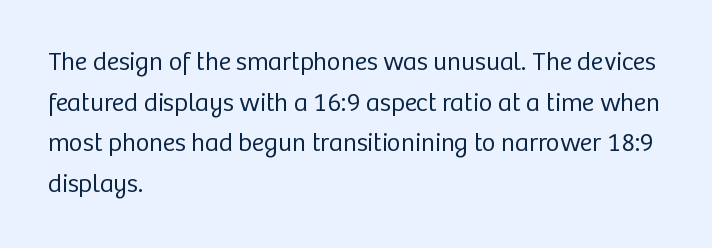
The zone under the glyphs is completely vacant. Letters have the restrained weight of plain body copy at most. Line beginnings align vertically; line endings do not. The gaps between neighbouring characters are ordinary and unremarkable.
